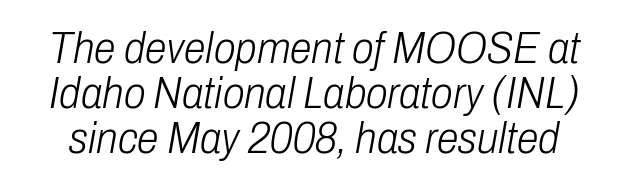
{"italic": "yes", "lean": "right", "slant_degrees": 10, "bold": "no", "weight": "light", "width": "condensed", "stroke_contrast": "low", "x_height": "medium", "monospaced": "no", "underline": "no", "line_spacing": "tight", "line_spacing_ratio": 1.02, "letter_spacing": "normal", "letter_spacing_em": 0.0, "glyph_px": 44}
